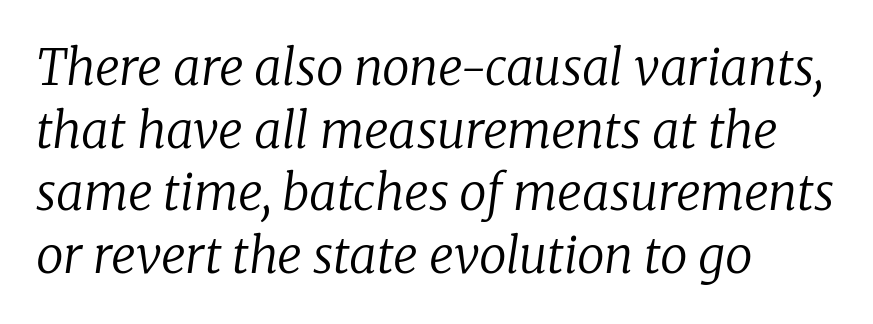
An italicized treatment has been applied to the whole sample. There is no visible air inserted between adjacent glyphs. The text block is weighted toward the left margin, trailing off unevenly rightward. The vertical gap from one line to the next is medium. Nobody drew a line under any word here.
